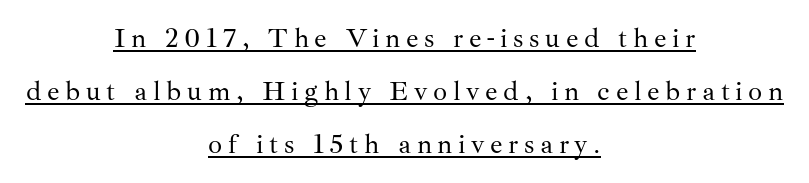
{"serif": "yes", "italic": "no", "bold": "no", "weight": "regular", "width": "normal", "stroke_contrast": "medium", "x_height": "small", "monospaced": "no", "underline": "yes", "align": "center", "line_spacing": "loose", "line_spacing_ratio": 1.9, "letter_spacing": "wide", "letter_spacing_em": 0.2, "glyph_px": 28}
